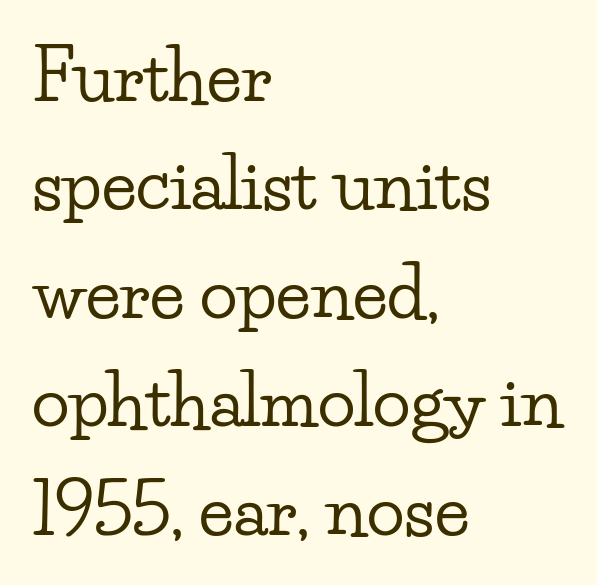
The image shows 70 px wide serif type, upright; set left-aligned, normal line spacing (1.55x), normal letter spacing, not underlined; low stroke contrast and a small x-height.
